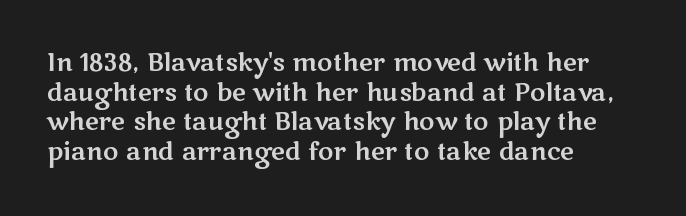
{"italic": "no", "underline": "no", "align": "left", "line_spacing_ratio": 1.23, "letter_spacing": "normal", "letter_spacing_em": 0.0, "glyph_px": 24}
